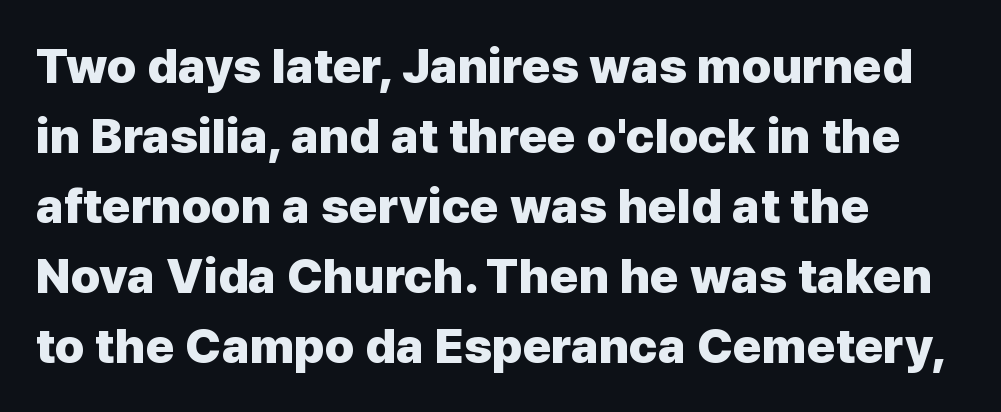
{"serif": "no", "italic": "no", "bold": "yes", "weight": "heavy", "width": "normal", "stroke_contrast": "low", "x_height": "medium", "monospaced": "no", "underline": "no", "align": "left", "line_spacing": "normal", "line_spacing_ratio": 1.43, "letter_spacing": "normal", "letter_spacing_em": 0.0, "glyph_px": 49}
